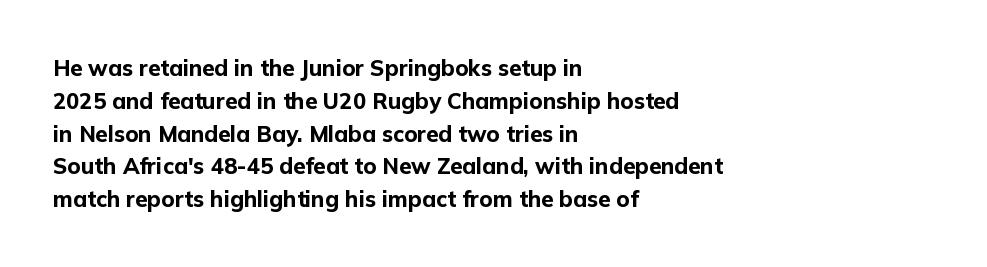
Q: Is the text bold? A: Yes.
Q: Is the text italic (slanted)? A: No, it is upright.
Q: Is the text underlined? A: No.
Q: How is the paragraph aligned? A: Left-aligned.
Q: Is the spacing between letters normal or unusually wide? A: Normal.
Q: Is the spacing between lines tight, normal or loose? A: Normal.
